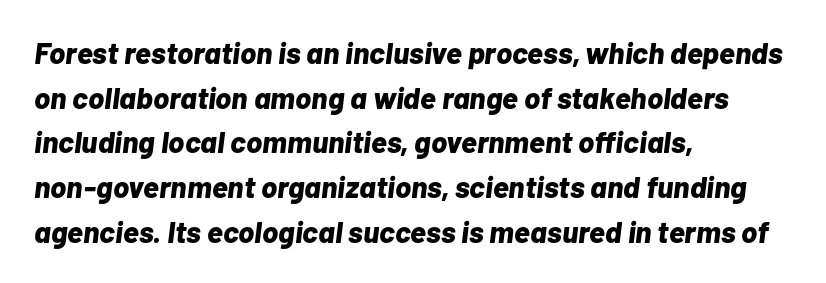
Evenly set lines give the paragraph a standard silhouette. The tracking reads as untouched default to a designer's eye. The space beneath each line is pristine and unruled. The letters are bold, with thick, heavy strokes.
